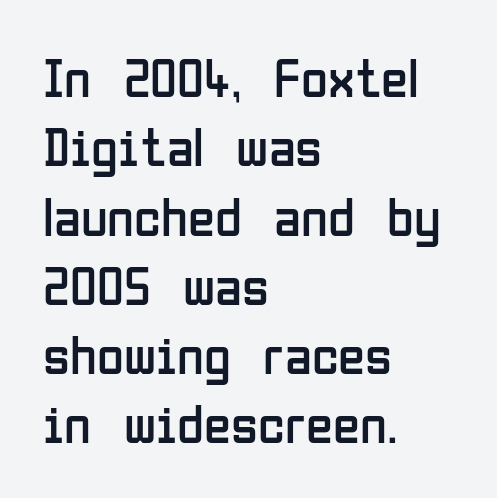
{"serif": "no", "italic": "no", "bold": "no", "weight": "regular", "width": "condensed", "stroke_contrast": "low", "x_height": "medium", "monospaced": "no", "underline": "no", "align": "left", "line_spacing": "normal", "line_spacing_ratio": 1.26, "letter_spacing": "normal", "letter_spacing_em": 0.0, "glyph_px": 55}
